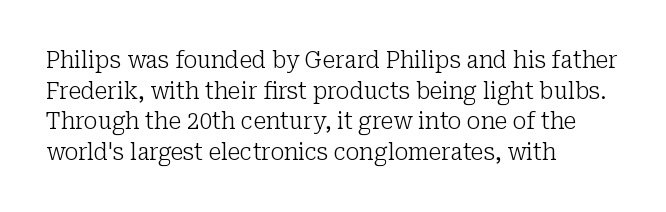
{"italic": "no", "bold": "no", "underline": "no", "align": "left", "line_spacing": "normal", "line_spacing_ratio": 1.33, "letter_spacing": "normal", "letter_spacing_em": 0.0, "glyph_px": 23}
